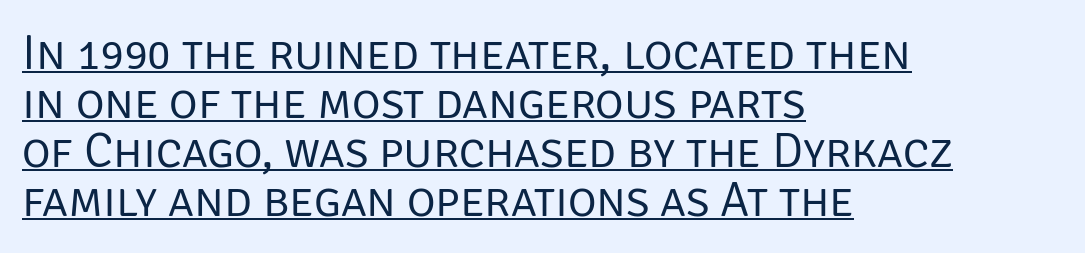
{"serif": "no", "italic": "no", "bold": "no", "weight": "regular", "width": "normal", "stroke_contrast": "low", "x_height": "large", "monospaced": "no", "underline": "yes", "align": "left", "line_spacing": "tight", "line_spacing_ratio": 1.0, "letter_spacing": "normal", "letter_spacing_em": 0.0, "glyph_px": 49}
